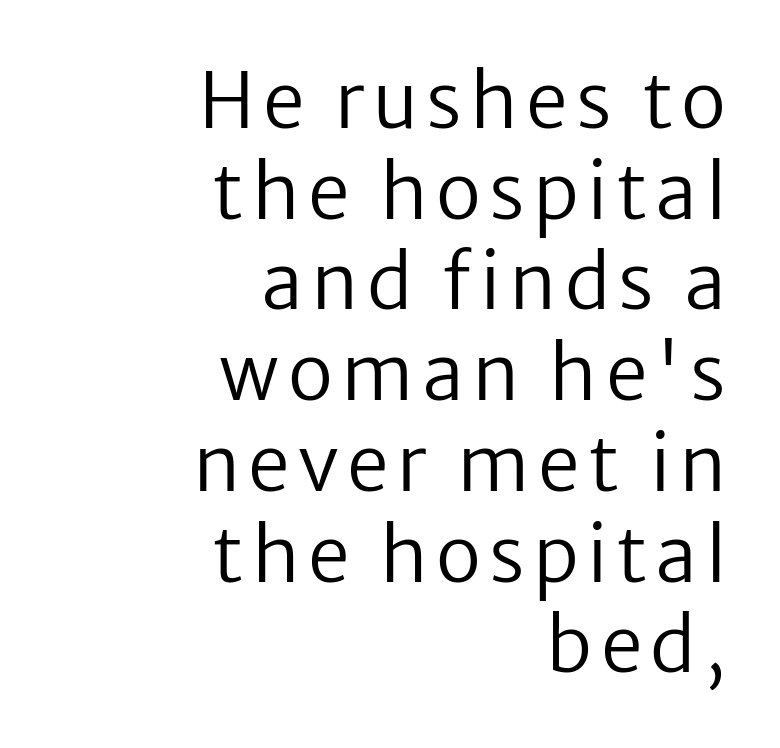
Q: Is the text bold? A: No.
Q: Is the text italic (slanted)? A: No, it is upright.
Q: Is the typeface a serif or a sans-serif typeface? A: Sans-serif.
Q: Is the text underlined? A: No.
Q: How is the paragraph aligned? A: Right-aligned.
Q: Width (condensed, normal, or wide)? A: Normal.
Q: Stroke contrast? A: Low.
Q: x-height? A: Medium.
Q: Monospaced? A: No.
